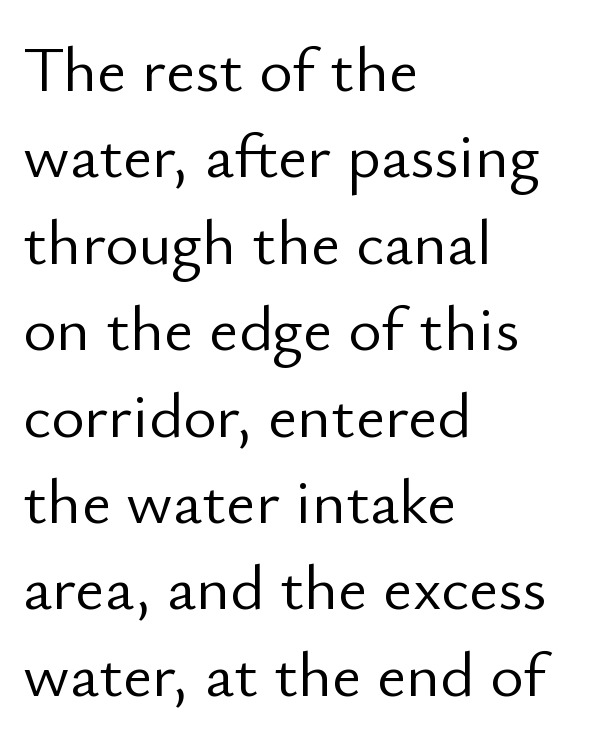
This is roman type, the default non-slanted kind. Compared with a centered layout, this one pins lines to the left instead. The strokes are not fattened; the text isn't bold. Type without underlining. Is there much room between lines? A standard amount, neither cramped nor airy.
